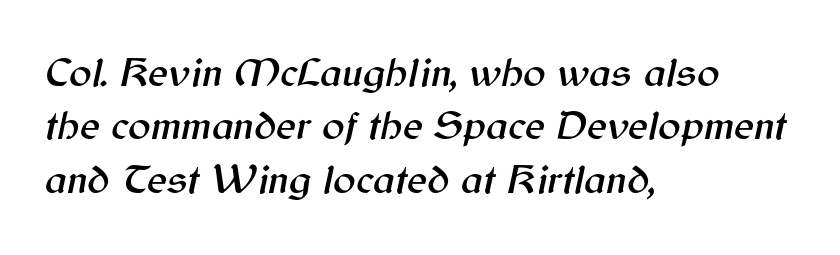
Each letter keeps its own natural width here, so spacing adapts to shape. Does the leading feel generous? No, just average. Spacing between characters is what you'd get straight out of the box. Would a proofreader flag this as italicized? Yes. This rendering features lettering with no underline.
